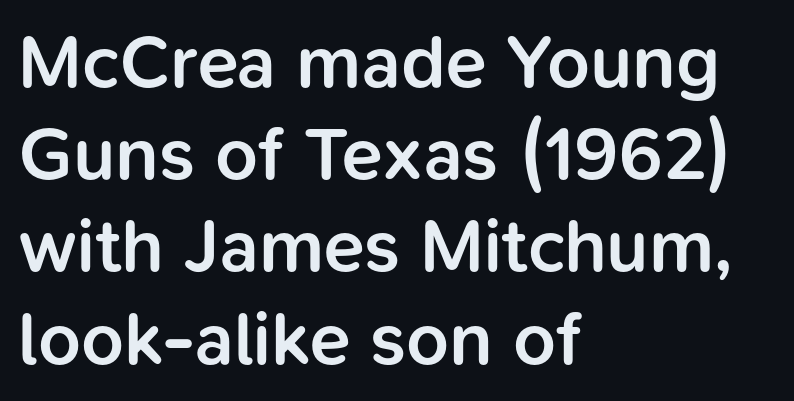
The gaps between neighbouring characters are ordinary and unremarkable. The passage shown is semibold, sitting just below true bold. Italic: no, the glyphs are upright roman. The compositor pushed each line to the left boundary. Typographically, this falls in the sans-serif category.
